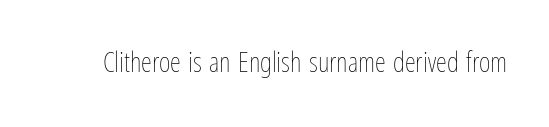
The image shows 28 px thin, condensed type, upright; set normal letter spacing, not underlined; low stroke contrast and a medium x-height.
